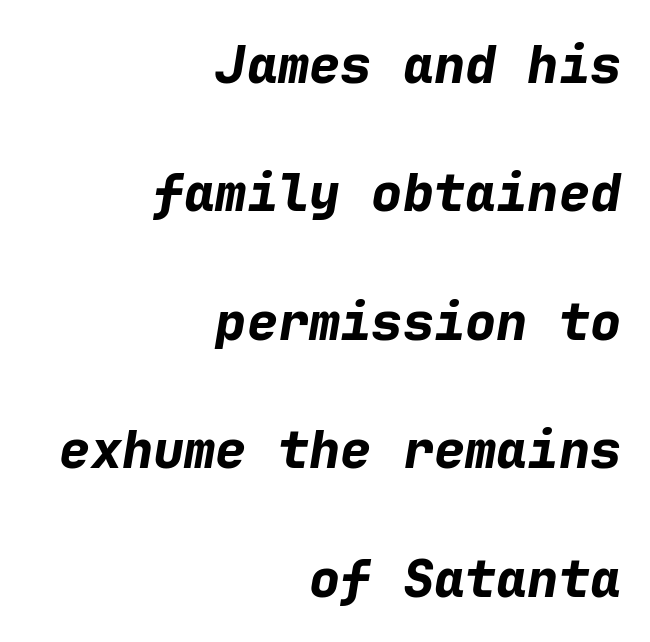
Slant detected: the letters are inclined. Typographic density is high because the face is bold. Letter spacing: default. Beneath every word, the page is bare. Fixed-width glyphs throughout — classic coding-font behaviour.
